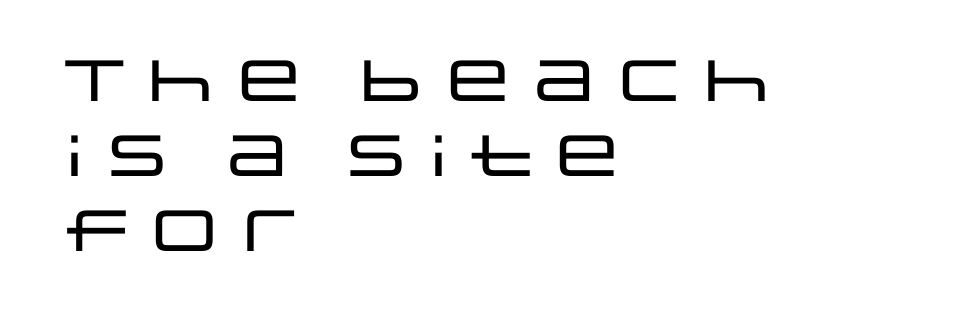
The image shows 58 px wide sans-serif type, upright; set left-aligned, normal line spacing (1.29x), normal letter spacing, not underlined; low stroke contrast and a large x-height.
